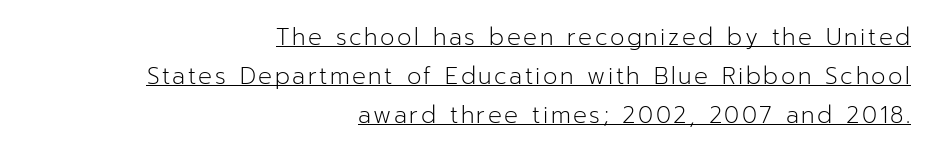
A quiet, ordinary-to-light weight characterises the typeface. If you drew a ruler down the right edge, every line would touch it. It's the straight-up-and-down kind of type. One glance says typical: line gaps are just what's usual. Check the space under the baseline: a stroke is drawn there.
